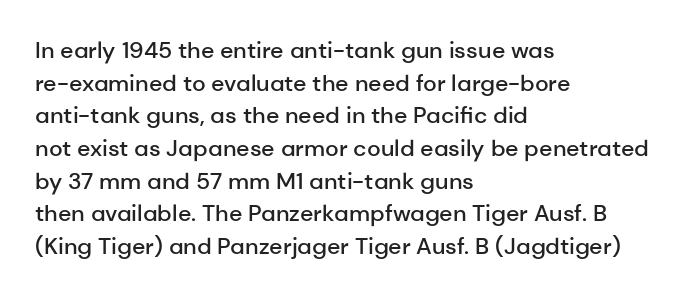
A classic flush-left, rag-right setting is used for this passage. Inter-character spacing is left at the font's built-in metrics. Notice how descenders clear the ascenders below comfortably — that's standard leading. Stroke thickness is moderately raised; the sample reads as semibold. Quick note: underline off.
